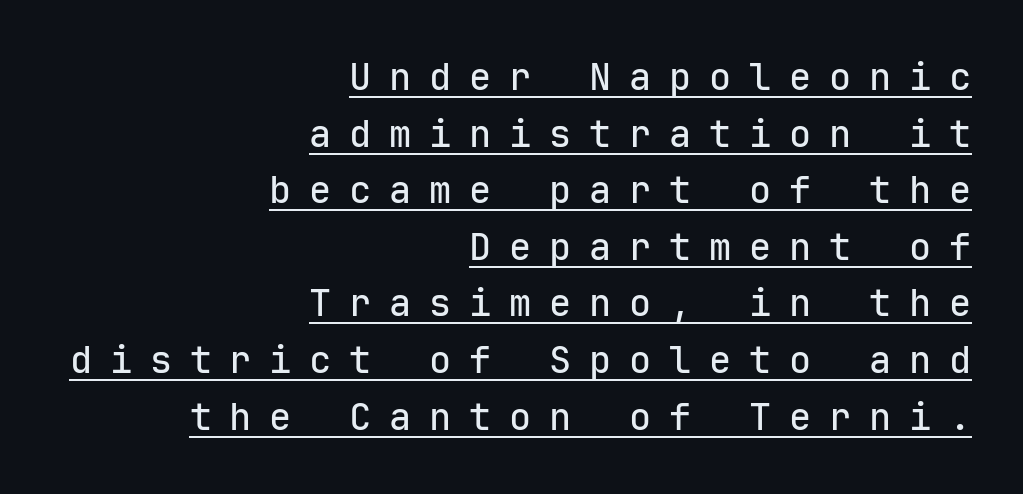
The image shows 37 px sans-serif type, upright, monospaced; set right-aligned, normal line spacing (1.53x), unusually wide letter spacing (+0.48 em), underlined; low stroke contrast and a medium x-height.
